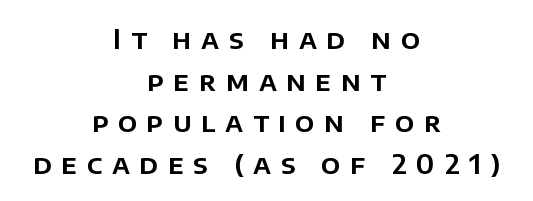
{"italic": "no", "underline": "no", "align": "center", "line_spacing": "normal", "line_spacing_ratio": 1.54, "letter_spacing": "wide", "letter_spacing_em": 0.35, "glyph_px": 27}
